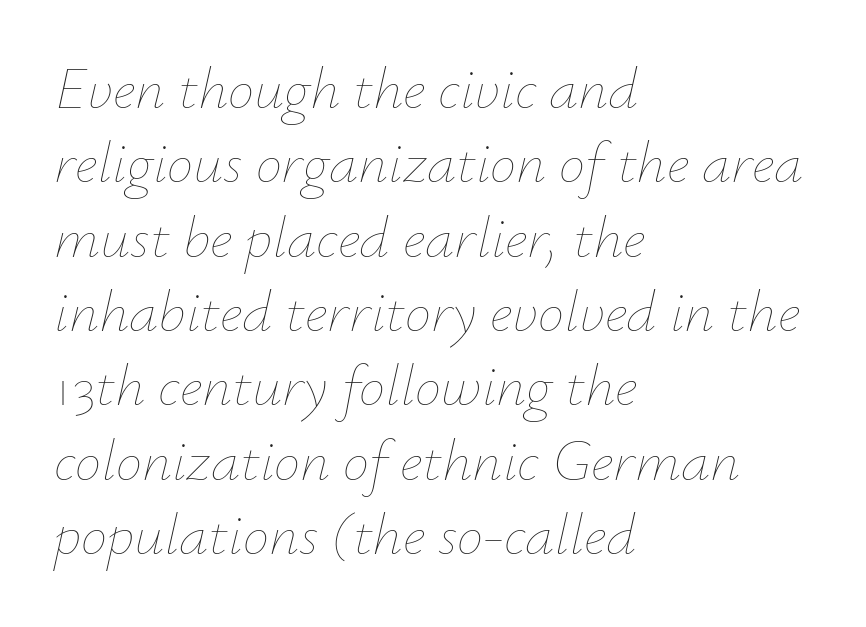
The rendering keeps characters at their native spacing. Is there much room between lines? A standard amount, neither cramped nor airy. Teacher's note: observe the even left margin — that is flush-left alignment. Here the designer chose a conventional face with non-uniform glyph widths.
